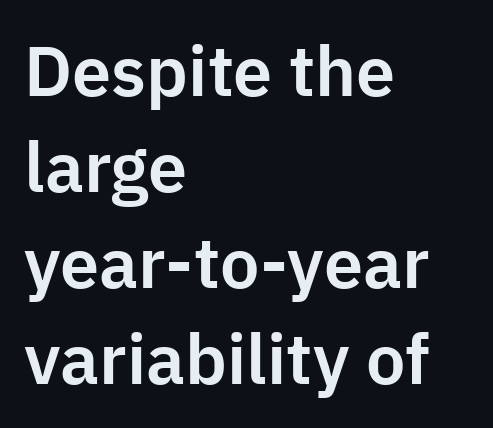
Q: Is the text italic (slanted)? A: No, it is upright.
Q: Is the typeface a serif or a sans-serif typeface? A: Sans-serif.
Q: Is the text underlined? A: No.
Q: How is the paragraph aligned? A: Left-aligned.
Q: Is the spacing between letters normal or unusually wide? A: Normal.
Q: Is the spacing between lines tight, normal or loose? A: Normal.
Q: Width (condensed, normal, or wide)? A: Normal.
Q: Stroke contrast? A: Low.
Q: x-height? A: Medium.
Q: Monospaced? A: No.
